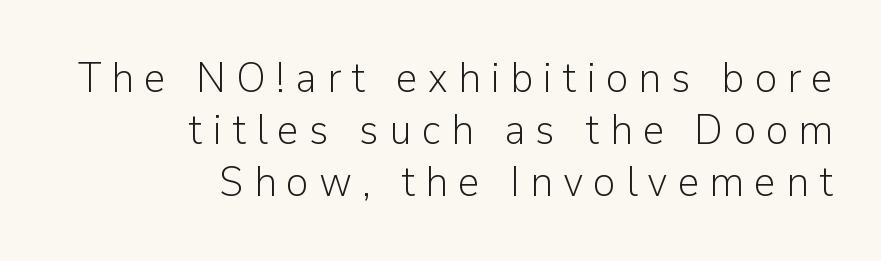
The image shows 43 px light sans-serif type, upright; set right-aligned, line spacing 1.21x, unusually wide letter spacing (+0.23 em), not underlined; low stroke contrast and a medium x-height.
